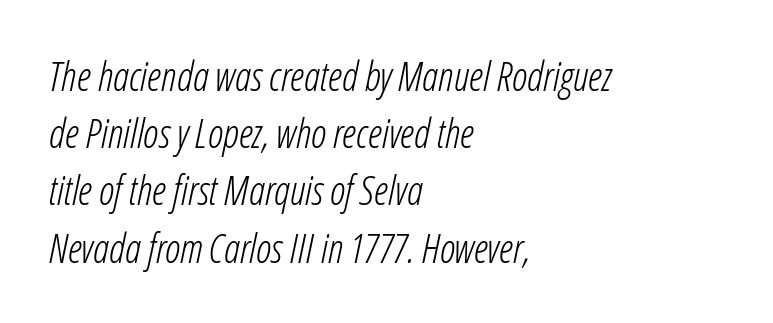
Has an underline been added? It has not. These lines are rendered in a variable-pitch font. This sample uses plain, unmodified letter spacing. The designer left line spacing at the default. Nothing heavy about these letters — not bold at all. Visually the block forms a straight wall on the left and a jagged coastline on the right.
